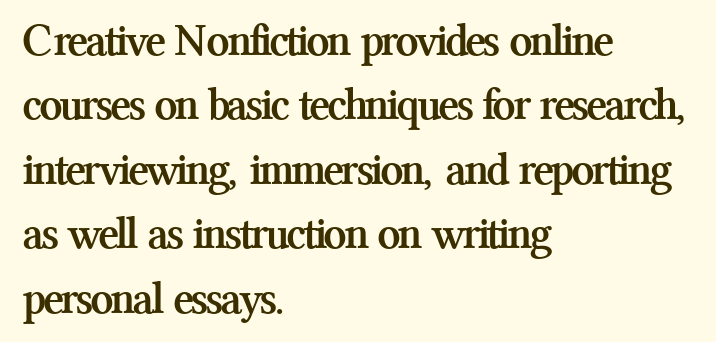
The image shows 46 px semibold serif type, upright; set left-aligned, normal line spacing (1.4x), normal letter spacing, not underlined; medium stroke contrast and a medium x-height.
